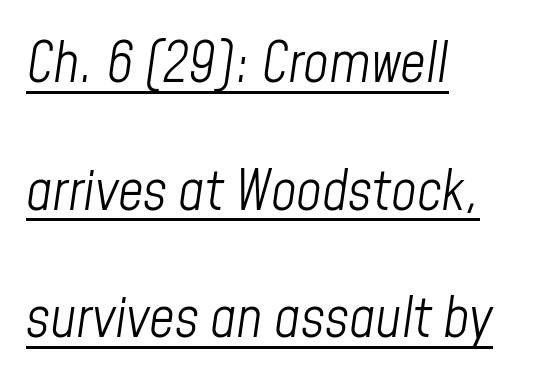
The image shows 56 px light, condensed type, italic (leaning right); set left-aligned, loose line spacing (2.28x), normal letter spacing, underlined; low stroke contrast and a medium x-height.
